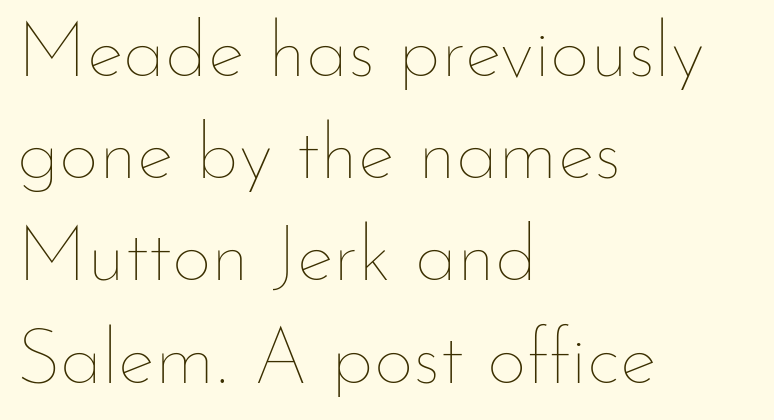
The image shows 78 px thin type, upright; set left-aligned, normal line spacing (1.31x), normal letter spacing, not underlined; low stroke contrast and a small x-height.
